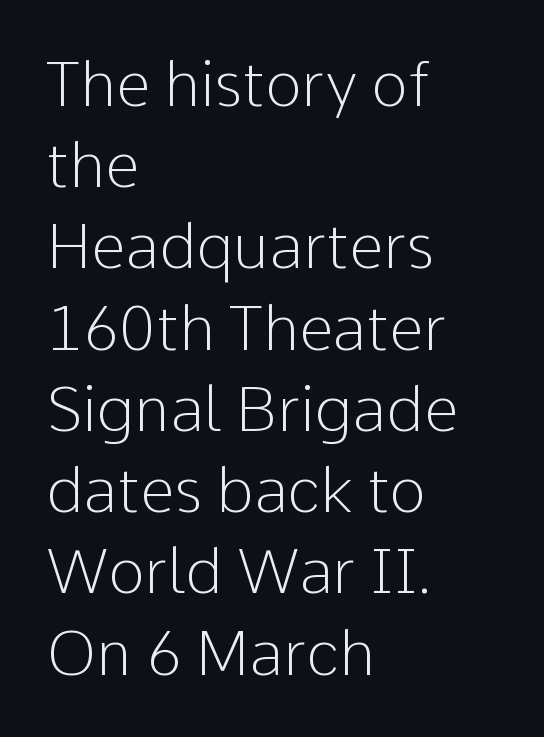
Q: Is the text bold? A: No.
Q: Is the text italic (slanted)? A: No, it is upright.
Q: Is the typeface a serif or a sans-serif typeface? A: Sans-serif.
Q: Is the text underlined? A: No.
Q: How is the paragraph aligned? A: Left-aligned.
Q: Is the spacing between letters normal or unusually wide? A: Normal.
Q: Is the spacing between lines tight, normal or loose? A: Normal.
Q: Width (condensed, normal, or wide)? A: Normal.
Q: Stroke contrast? A: Low.
Q: x-height? A: Medium.
Q: Monospaced? A: No.
